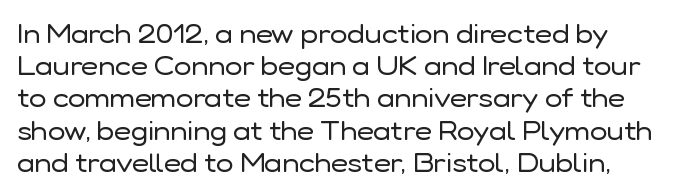
{"italic": "no", "bold": "no", "underline": "no", "line_spacing_ratio": 1.24, "letter_spacing": "normal", "letter_spacing_em": 0.0, "glyph_px": 26}
